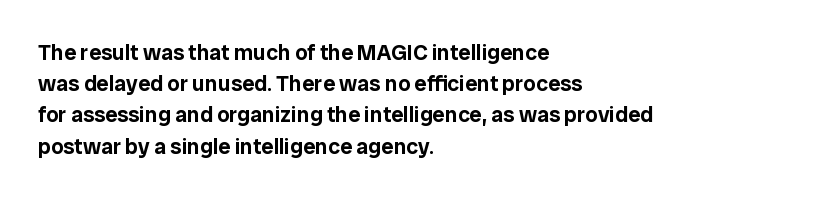
The image shows 22 px text type, upright; set left-aligned, normal line spacing (1.42x), normal letter spacing, not underlined.
